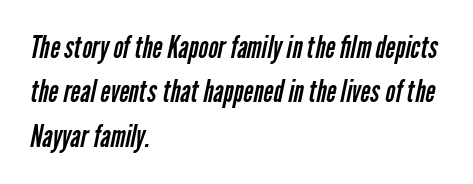
Q: Is the text bold? A: No.
Q: Is the typeface a serif or a sans-serif typeface? A: Sans-serif.
Q: Is the text underlined? A: No.
Q: How is the paragraph aligned? A: Left-aligned.
Q: Is the spacing between letters normal or unusually wide? A: Normal.
Q: Is the spacing between lines tight, normal or loose? A: Normal.
Q: Width (condensed, normal, or wide)? A: Condensed.
Q: Stroke contrast? A: Low.
Q: x-height? A: Medium.
Q: Monospaced? A: No.
